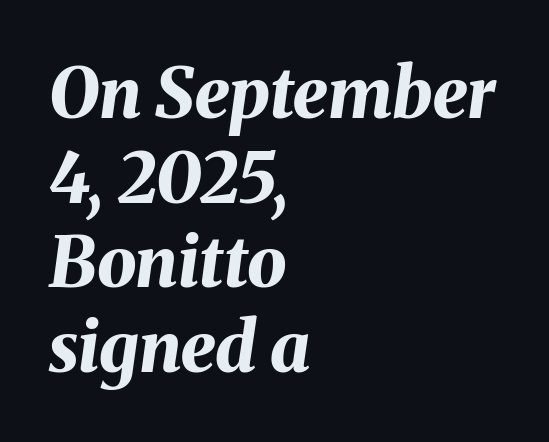
Is the letter spacing exaggerated? No — it looks like the ordinary default. Underline: absent. You'd pick this weight for a headline — it's a proper bold. Each letter keeps its own natural width here, so spacing adapts to shape.
